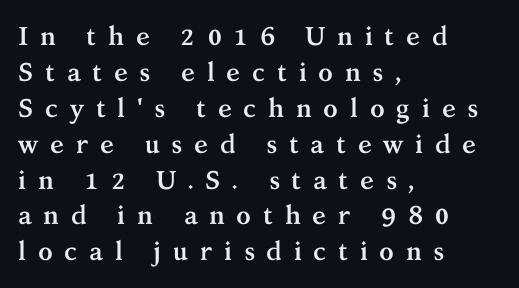
{"italic": "no", "bold": "yes", "underline": "no", "align": "left", "line_spacing": "normal", "line_spacing_ratio": 1.38, "letter_spacing": "wide", "letter_spacing_em": 0.44, "glyph_px": 26}
